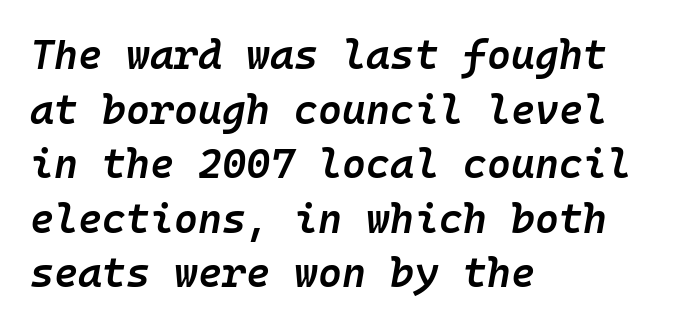
{"italic": "yes", "lean": "right", "slant_degrees": 10, "bold": "semi", "weight": "semibold", "width": "normal", "stroke_contrast": "low", "x_height": "medium", "monospaced": "yes", "underline": "no", "align": "left", "line_spacing": "normal", "line_spacing_ratio": 1.33, "letter_spacing": "normal", "letter_spacing_em": 0.0, "glyph_px": 41}
